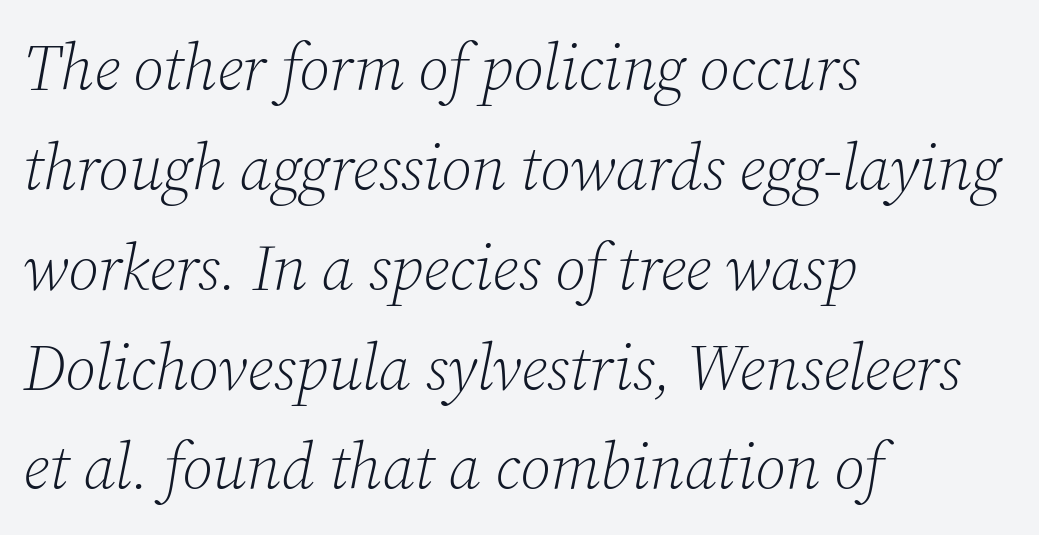
The image shows 64 px light serif type, italic (leaning right); set left-aligned, normal line spacing (1.56x), normal letter spacing, not underlined; low stroke contrast and a medium x-height.
